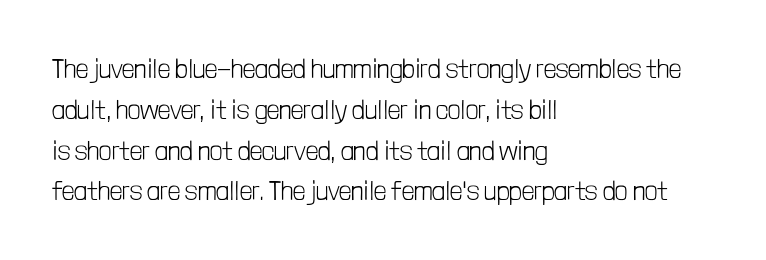
{"italic": "no", "bold": "no", "underline": "no", "align": "left", "line_spacing": "normal", "line_spacing_ratio": 1.51, "letter_spacing": "normal", "letter_spacing_em": 0.0, "glyph_px": 27}
